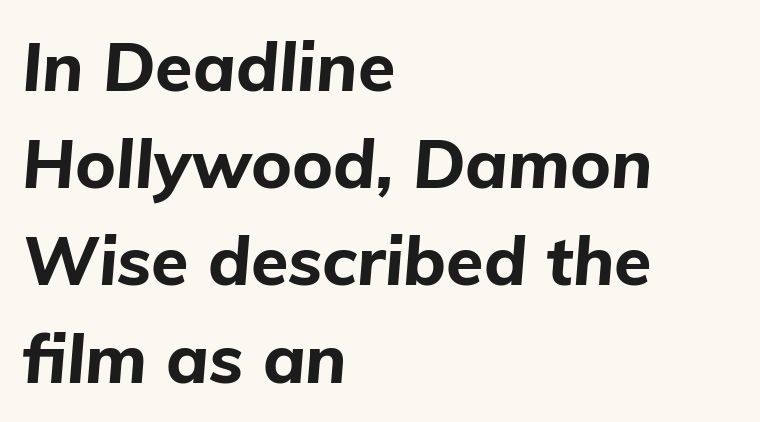
Is the type bold? Yes — the strokes are clearly thick and heavy. Quick note: underline off. Does the copy run flush right? No — it runs flush left. The letterforms sit shoulder to shoulder at normal distance. Successive baselines arrive at the customary interval. The passage shown leans; its letterforms are oblique.
